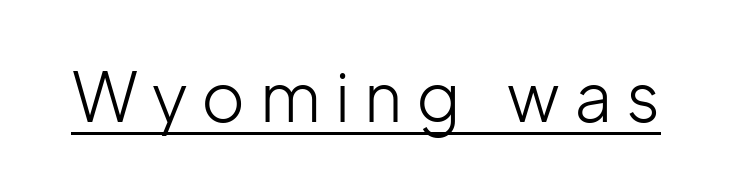
Q: Is the text bold? A: No.
Q: Is the text italic (slanted)? A: No, it is upright.
Q: Is the typeface a serif or a sans-serif typeface? A: Sans-serif.
Q: Is the text underlined? A: Yes.
Q: Is the spacing between letters normal or unusually wide? A: Unusually wide.
Q: Width (condensed, normal, or wide)? A: Normal.
Q: Stroke contrast? A: Low.
Q: x-height? A: Medium.
Q: Monospaced? A: No.
